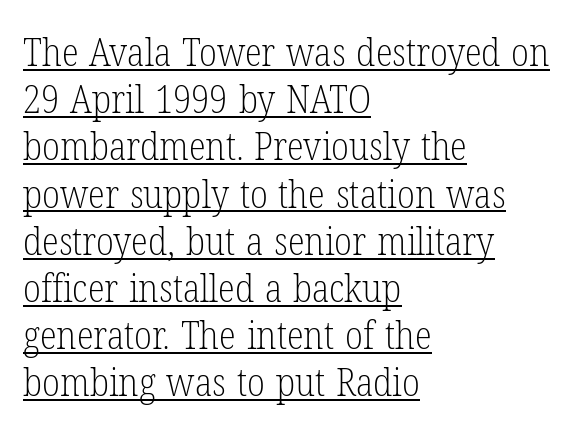
Q: Is the text bold? A: No.
Q: Is the text italic (slanted)? A: No, it is upright.
Q: Is the typeface a serif or a sans-serif typeface? A: Serif.
Q: Is the text underlined? A: Yes.
Q: How is the paragraph aligned? A: Left-aligned.
Q: Is the spacing between letters normal or unusually wide? A: Normal.
Q: Width (condensed, normal, or wide)? A: Condensed.
Q: Stroke contrast? A: Low.
Q: x-height? A: Medium.
Q: Monospaced? A: No.
